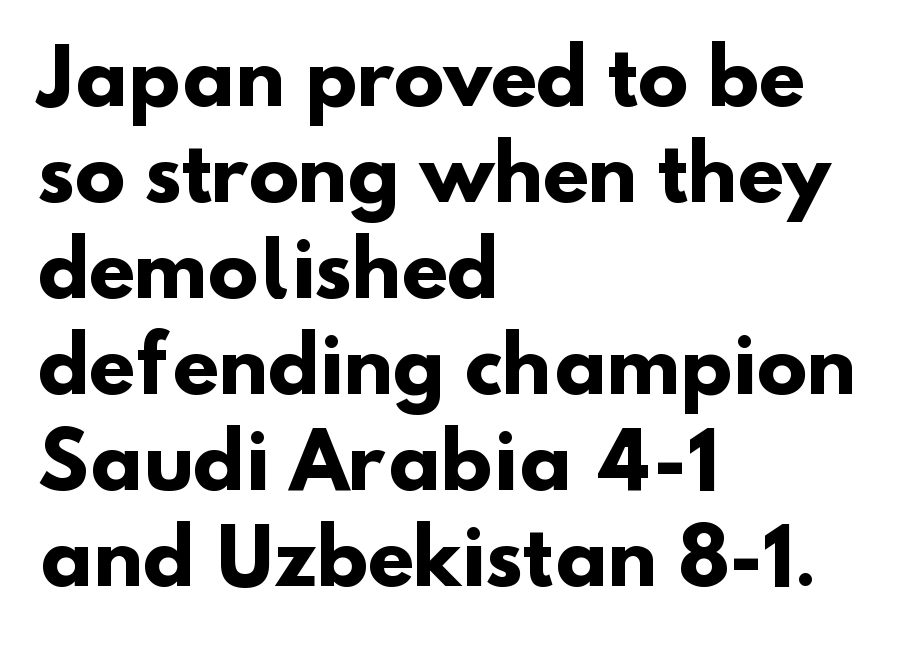
The image shows 75 px heavy sans-serif type; set left-aligned, normal line spacing (1.28x), normal letter spacing, not underlined; low stroke contrast and a small x-height.
